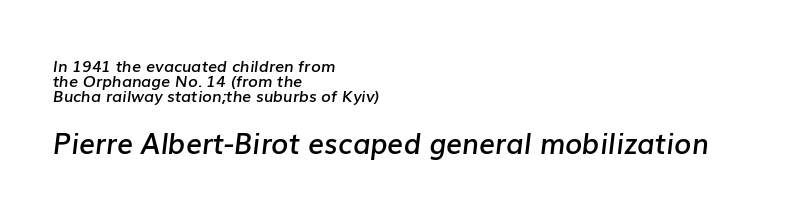
Every character sits at an angle, as italics do. Bold? Not quite — semibold, heavier than regular but stopping short. Here the designer chose a conventional face with non-uniform glyph widths. Short note: letters normally spaced.
